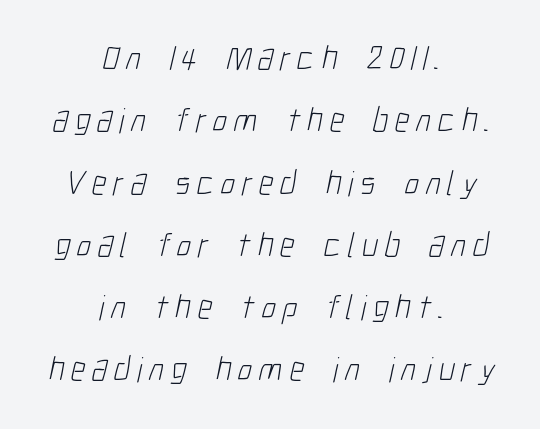
The image shows 35 px light, condensed sans-serif type; set centered, line spacing 1.78x, not underlined; low stroke contrast and a medium x-height.
